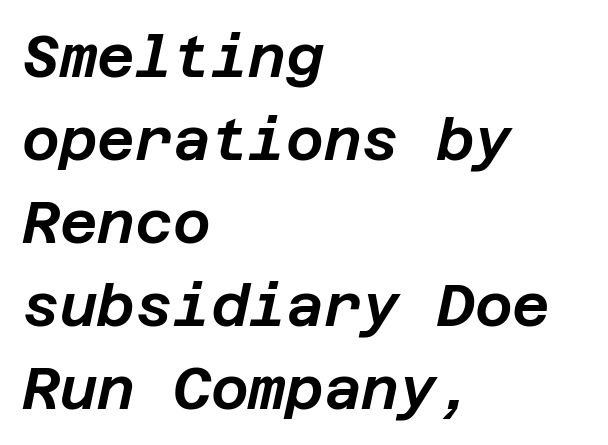
Leftover space on each line is placed entirely after the last word. The type is set solid horizontally, with unmodified tracking. You can tell it's italic because the verticals aren't actually vertical. Successive baselines arrive at the customary interval. The zone under the glyphs is completely vacant.
